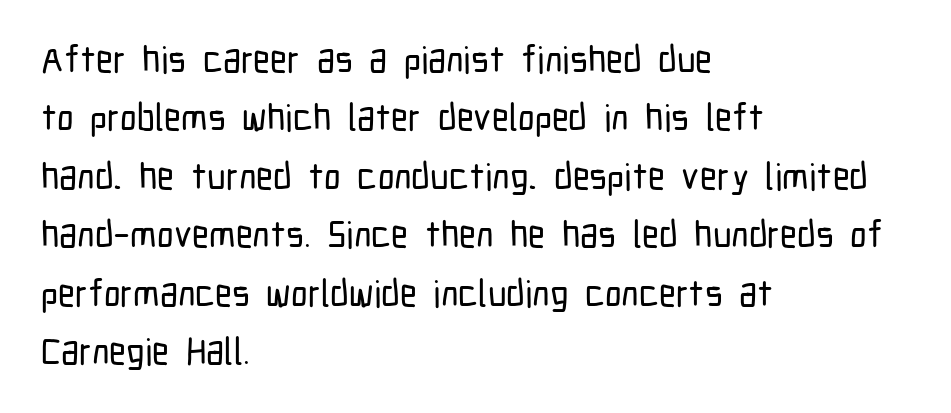
Q: Is the text italic (slanted)? A: No, it is upright.
Q: Is the typeface a serif or a sans-serif typeface? A: Sans-serif.
Q: Is the text underlined? A: No.
Q: How is the paragraph aligned? A: Left-aligned.
Q: Is the spacing between letters normal or unusually wide? A: Normal.
Q: Is the spacing between lines tight, normal or loose? A: Normal.
Q: Width (condensed, normal, or wide)? A: Condensed.
Q: Stroke contrast? A: Low.
Q: x-height? A: Medium.
Q: Monospaced? A: No.
